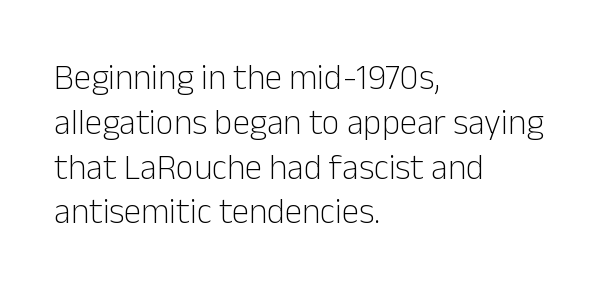
The image shows 35 px light sans-serif type, upright; set left-aligned, normal line spacing (1.28x), normal letter spacing, not underlined; low stroke contrast and a medium x-height.
